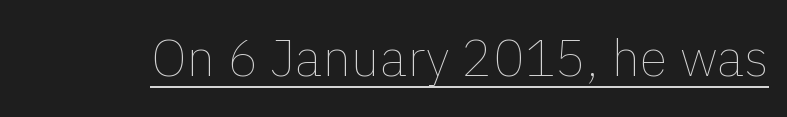
A continuous stroke trails under the words, as in a hyperlink. No extra tracking has been applied to these lines. A roman cut, with each character standing at attention. No extra ink here — the face is not bold. The passage shown is typed in a proportional face where columns would drift.
